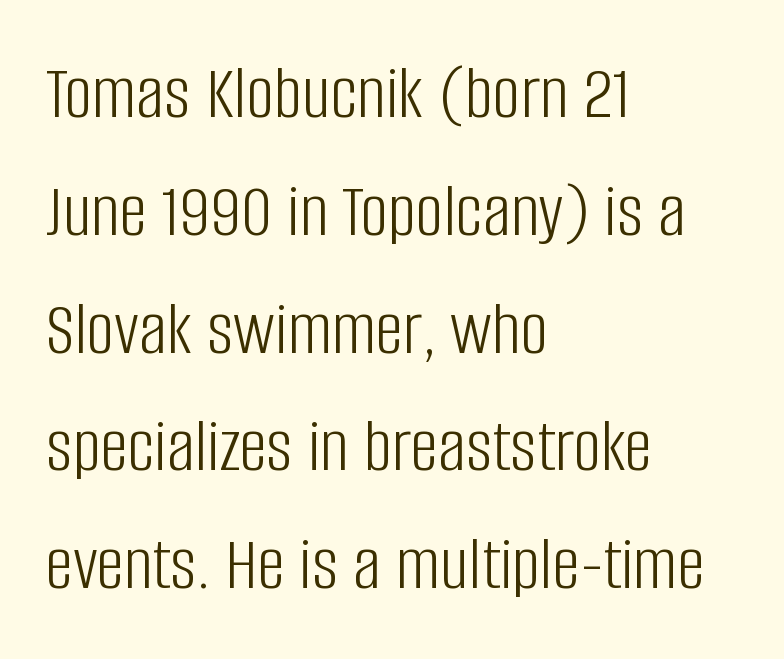
Nope, no serifs anywhere on these letters. Ordinary non-slanted type is in use. The gaps between neighbouring characters are ordinary and unremarkable. A student would call this left alignment; a typographer would say flush left, rag right. The words here are not underlined.
